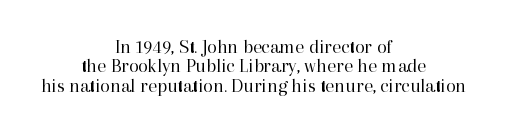
The typeface has the unassuming heft of standard copy or less. The lines in this sample share a center point and differ in where they start and stop. Caption: standard tracking, unaltered. A roman cut, with each character standing at attention.
